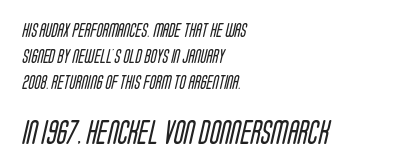
Q: Is the text bold? A: No.
Q: Is the text underlined? A: No.
Q: How is the paragraph aligned? A: Left-aligned.
Q: Is the spacing between letters normal or unusually wide? A: Normal.
Q: Which block of text is set in a larger size, the first (top) or the second (bottom)? A: The second (bottom) one.
